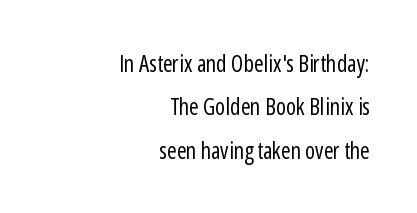
The image shows 23 px text type, upright; set right-aligned, line spacing 1.89x, normal letter spacing, not underlined.
